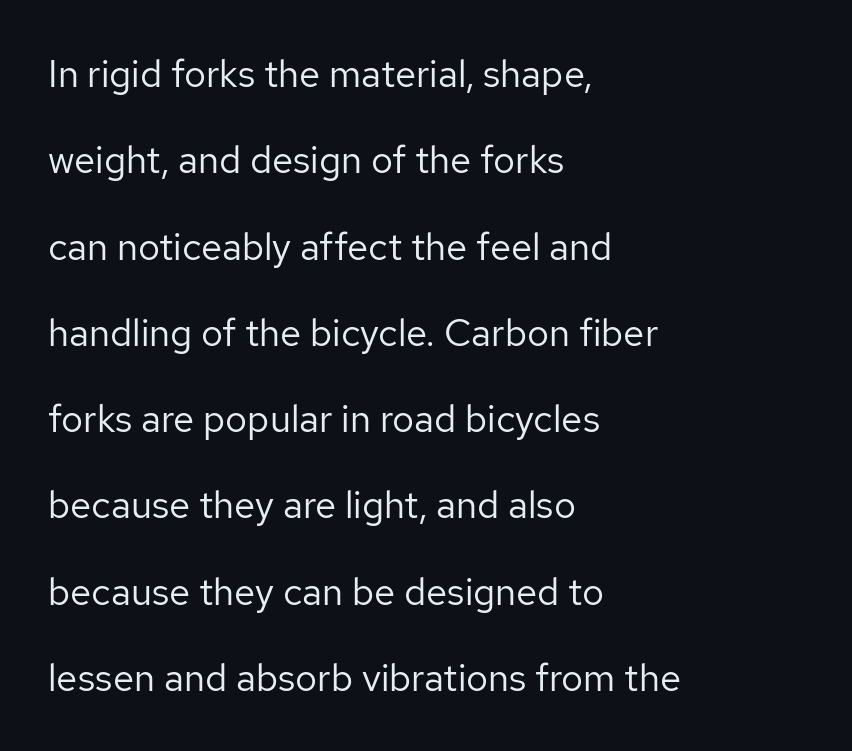
{"serif": "no", "italic": "no", "bold": "no", "weight": "regular", "width": "normal", "stroke_contrast": "low", "x_height": "medium", "monospaced": "no", "underline": "no", "align": "left", "line_spacing": "loose", "line_spacing_ratio": 2.27, "letter_spacing": "normal", "letter_spacing_em": 0.0, "glyph_px": 38}
